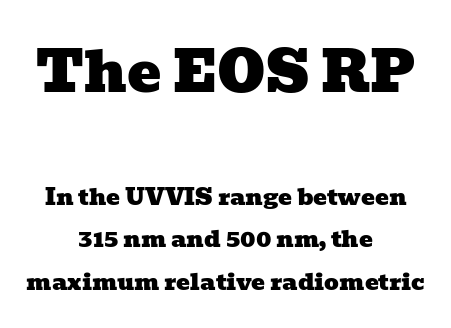
Inter-character spacing is left at the font's built-in metrics. Letterform terminals end in serifs throughout the passage. The baseline area is clear. Line starts and ends both wander, symmetrically. Note the varied advance widths — an 'i' is clearly narrower than an 'm'. The designer gave the opening block more size than the closing block.
